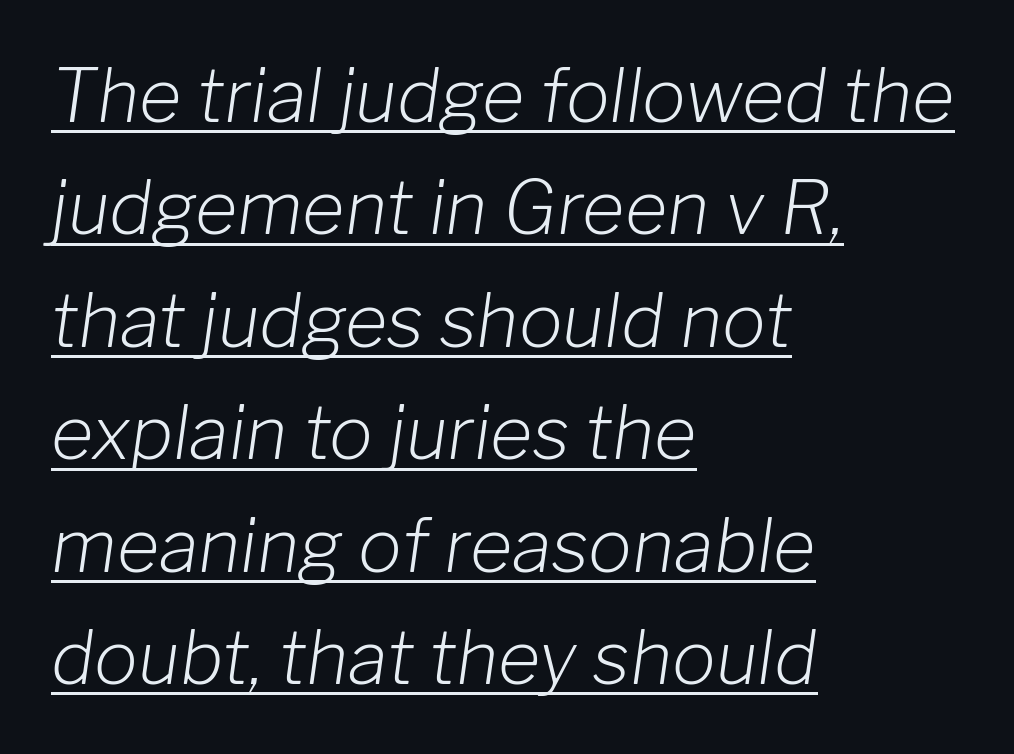
The image shows 73 px light type, italic (leaning right); set left-aligned, normal line spacing (1.54x), normal letter spacing, underlined; low stroke contrast and a medium x-height.
